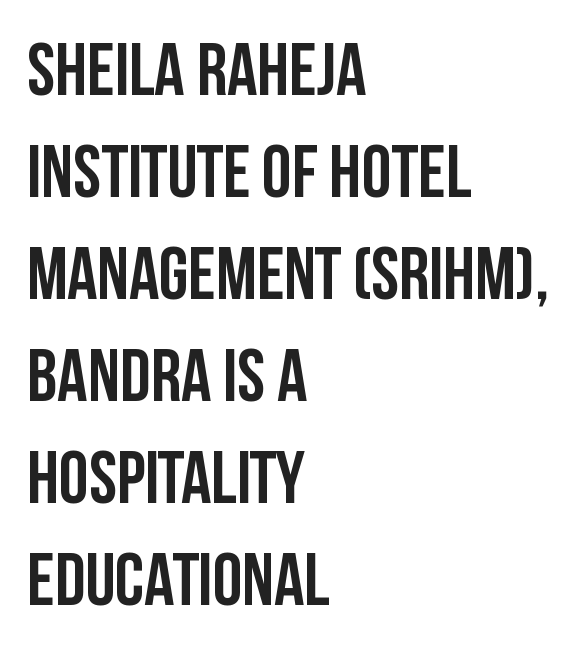
Q: Is the text bold? A: Yes.
Q: Is the text italic (slanted)? A: No, it is upright.
Q: Is the typeface a serif or a sans-serif typeface? A: Sans-serif.
Q: Is the text underlined? A: No.
Q: How is the paragraph aligned? A: Left-aligned.
Q: Is the spacing between letters normal or unusually wide? A: Normal.
Q: Is the spacing between lines tight, normal or loose? A: Normal.
Q: Width (condensed, normal, or wide)? A: Condensed.
Q: Stroke contrast? A: Low.
Q: x-height? A: Large.
Q: Monospaced? A: No.
